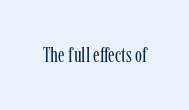
The passage shown is not underscored anywhere. The font's upright variant was chosen for this text. Stems here are at most as thick as an everyday book face. Observe the ordinary spacing: letters are neighbours, not strangers.
